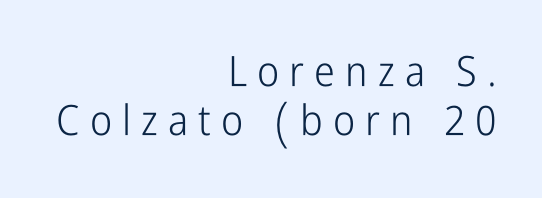
The image shows 42 px light, condensed sans-serif type, upright; set right-aligned, line spacing 1.17x, unusually wide letter spacing (+0.24 em), not underlined; low stroke contrast and a medium x-height.
